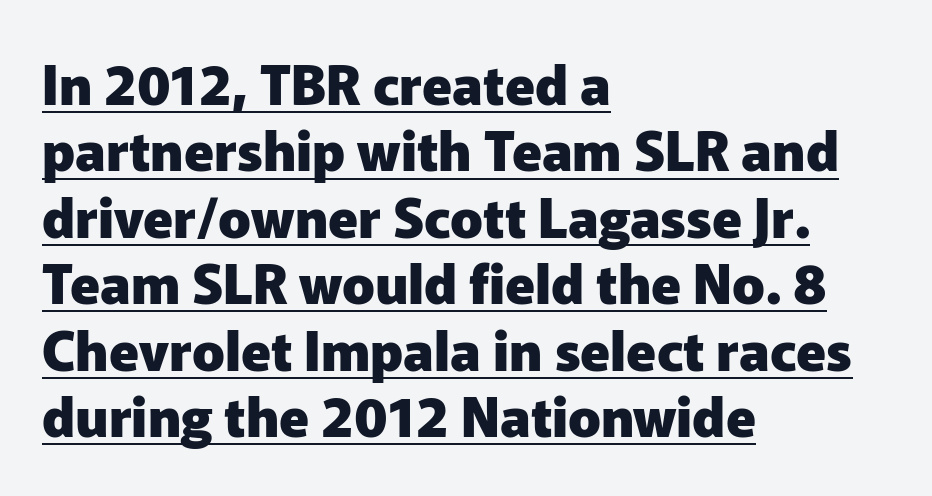
Posture: vertical. No feet cap the strokes, marking this as sans-serif type. Look at the stroke-to-counter ratio: heavy, a bold. The face used here appears with an underline applied. The letters advance in unequal steps, a hallmark of proportional type.
